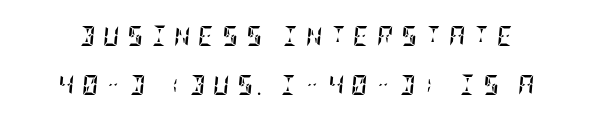
{"italic": "yes", "lean": "right", "slant_degrees": 5, "bold": "yes", "underline": "no", "line_spacing": "loose", "line_spacing_ratio": 2.44, "letter_spacing": "wide", "letter_spacing_em": 0.38, "glyph_px": 20}
